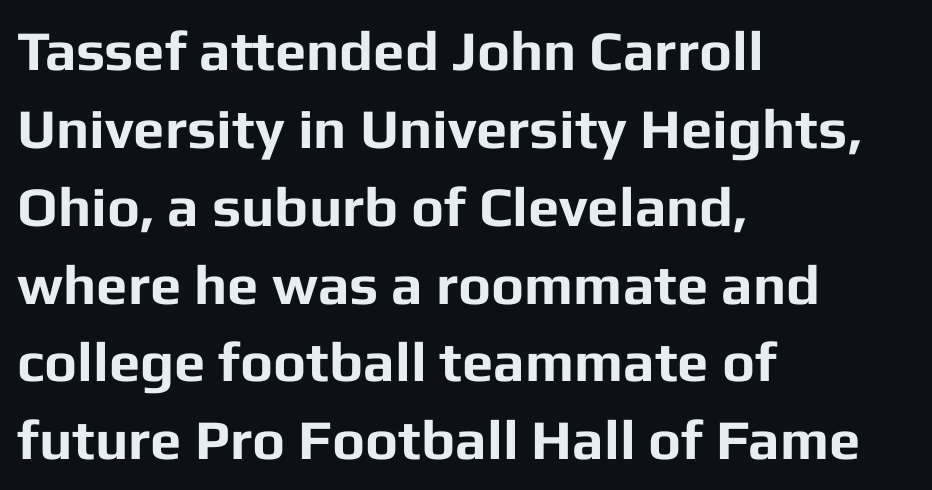
Q: Is the text bold? A: Yes.
Q: Is the text italic (slanted)? A: No, it is upright.
Q: Is the typeface a serif or a sans-serif typeface? A: Sans-serif.
Q: Is the text underlined? A: No.
Q: How is the paragraph aligned? A: Left-aligned.
Q: Is the spacing between letters normal or unusually wide? A: Normal.
Q: Is the spacing between lines tight, normal or loose? A: Normal.
Q: Width (condensed, normal, or wide)? A: Normal.
Q: Stroke contrast? A: Low.
Q: x-height? A: Medium.
Q: Monospaced? A: No.
